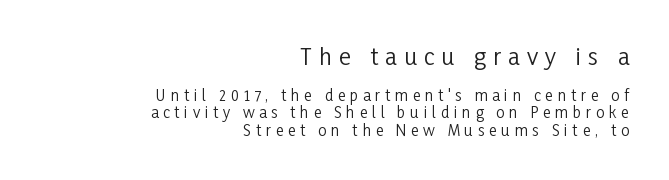
The image shows 23 px text type, upright; set right-aligned, line spacing 1.16x, unusually wide letter spacing (+0.31 em), not underlined; the first (top) block is 1.53x larger.
